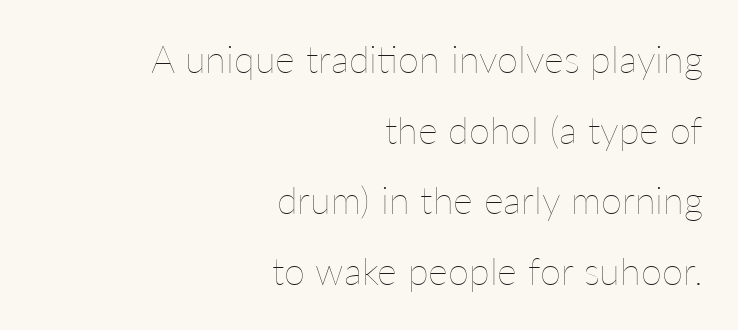
The zone under the glyphs is completely vacant. You could call the tracking neutral — neither tight nor loose. Here the designer chose a conventional face with non-uniform glyph widths. Casual observation: everything's shoved over to the right. No extra ink here — the face is not bold. This is roman type, the default non-slanted kind.
